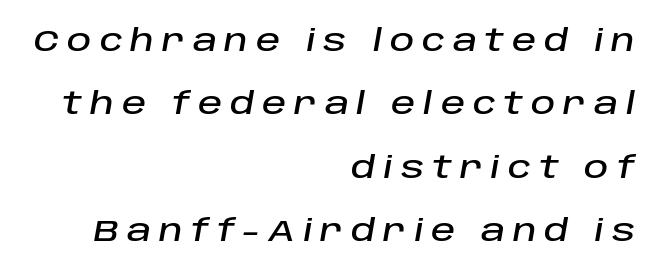
The image shows 30 px text type, italic (leaning right); set right-aligned, loose line spacing (2.11x), unusually wide letter spacing (+0.26 em), not underlined; low stroke contrast and a large x-height.
